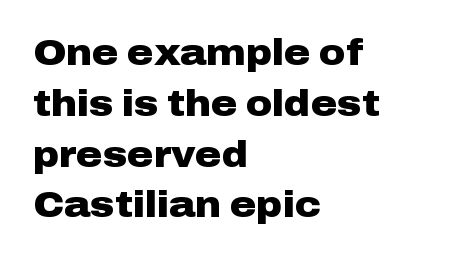
Q: Is the text bold? A: Yes.
Q: Is the text italic (slanted)? A: No, it is upright.
Q: Is the typeface a serif or a sans-serif typeface? A: Sans-serif.
Q: Is the text underlined? A: No.
Q: How is the paragraph aligned? A: Left-aligned.
Q: Is the spacing between letters normal or unusually wide? A: Normal.
Q: Is the spacing between lines tight, normal or loose? A: Normal.
Q: Width (condensed, normal, or wide)? A: Wide.
Q: Stroke contrast? A: Low.
Q: x-height? A: Medium.
Q: Monospaced? A: No.
